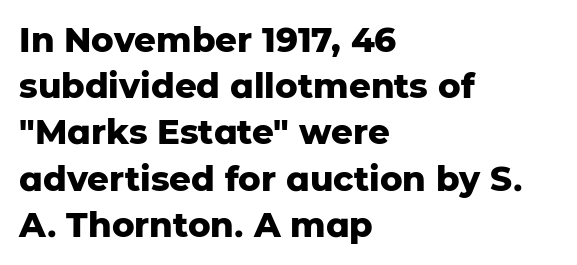
{"serif": "no", "italic": "no", "bold": "yes", "weight": "heavy", "width": "normal", "stroke_contrast": "low", "x_height": "medium", "monospaced": "no", "underline": "no", "align": "left", "line_spacing": "normal", "line_spacing_ratio": 1.36, "letter_spacing": "normal", "letter_spacing_em": 0.0, "glyph_px": 34}
